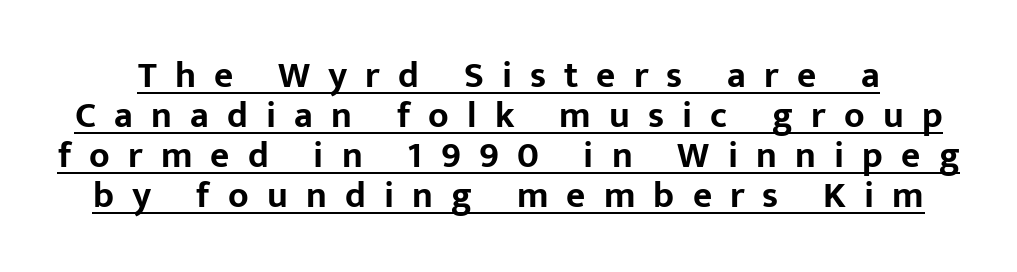
Q: Is the text bold? A: Yes.
Q: Is the text italic (slanted)? A: No, it is upright.
Q: Is the typeface a serif or a sans-serif typeface? A: Sans-serif.
Q: Is the text underlined? A: Yes.
Q: Is the spacing between letters normal or unusually wide? A: Unusually wide.
Q: Is the spacing between lines tight, normal or loose? A: Tight.
Q: Width (condensed, normal, or wide)? A: Normal.
Q: Stroke contrast? A: Low.
Q: x-height? A: Medium.
Q: Monospaced? A: No.
